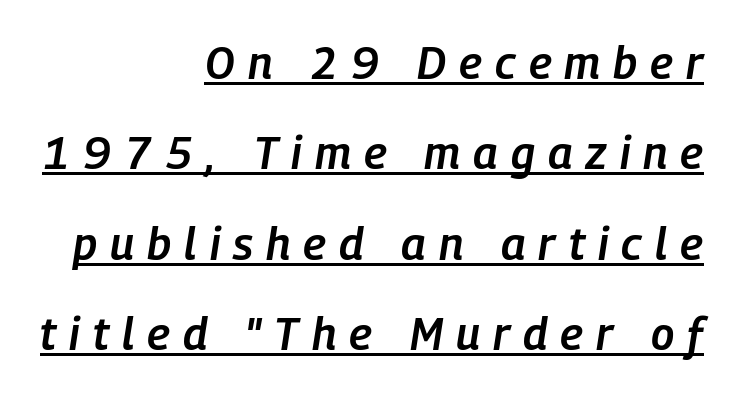
Q: Is the text bold? A: Semi-bold.
Q: Is the text italic (slanted)? A: Yes, it leans right by about 9 degrees.
Q: Is the text underlined? A: Yes.
Q: How is the paragraph aligned? A: Right-aligned.
Q: Is the spacing between letters normal or unusually wide? A: Unusually wide.
Q: Is the spacing between lines tight, normal or loose? A: Loose.
Q: Width (condensed, normal, or wide)? A: Condensed.
Q: Stroke contrast? A: Low.
Q: x-height? A: Medium.
Q: Monospaced? A: No.
